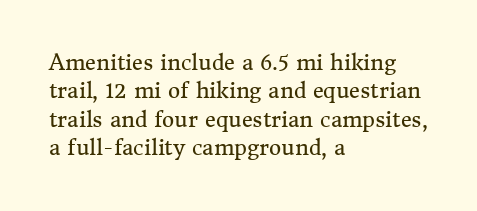
Evenly set lines give the paragraph a standard silhouette. Students, note that the glyphs here touch the page at normal intervals. In terms of posture, this sample is upright. Typeset ragged right — the left edge is the straight one.
